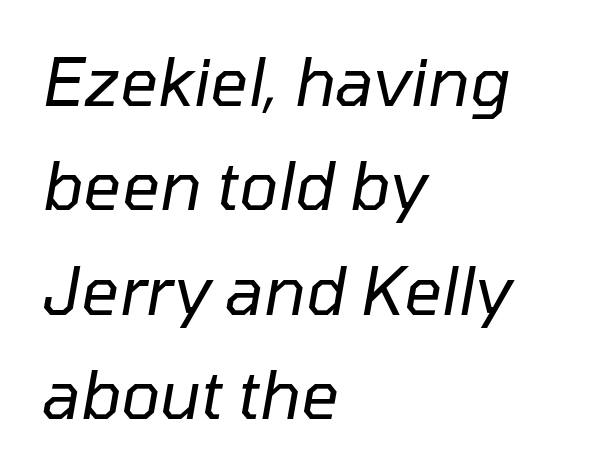
{"italic": "yes", "lean": "right", "slant_degrees": 10, "bold": "no", "weight": "regular", "width": "normal", "stroke_contrast": "low", "x_height": "medium", "monospaced": "no", "underline": "no", "align": "left", "line_spacing": "normal", "line_spacing_ratio": 1.58, "letter_spacing": "normal", "letter_spacing_em": 0.0, "glyph_px": 66}
